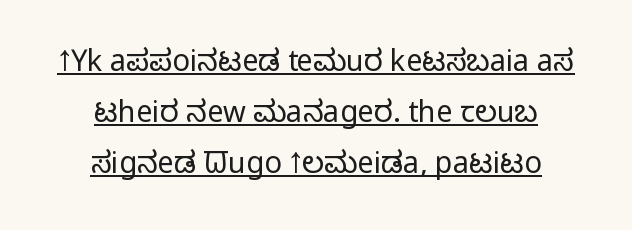
{"serif": "no", "italic": "no", "bold": "no", "weight": "regular", "width": "condensed", "stroke_contrast": "low", "x_height": "large", "monospaced": "no", "underline": "yes", "align": "center", "line_spacing_ratio": 1.76, "letter_spacing": "normal", "letter_spacing_em": 0.0, "glyph_px": 29}
